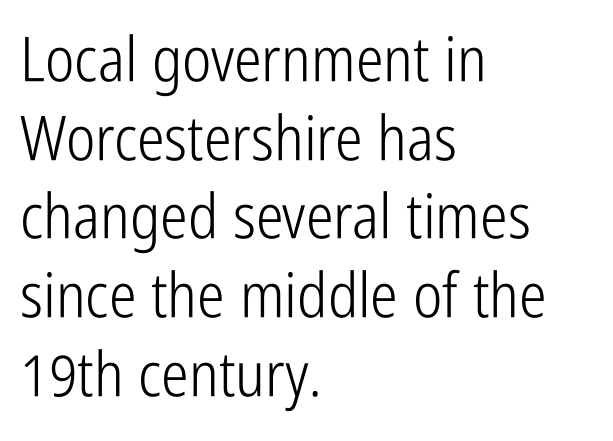
{"serif": "no", "italic": "no", "bold": "no", "weight": "light", "width": "condensed", "stroke_contrast": "low", "x_height": "medium", "monospaced": "no", "underline": "no", "align": "left", "line_spacing": "normal", "line_spacing_ratio": 1.27, "letter_spacing": "normal", "letter_spacing_em": 0.0, "glyph_px": 62}
